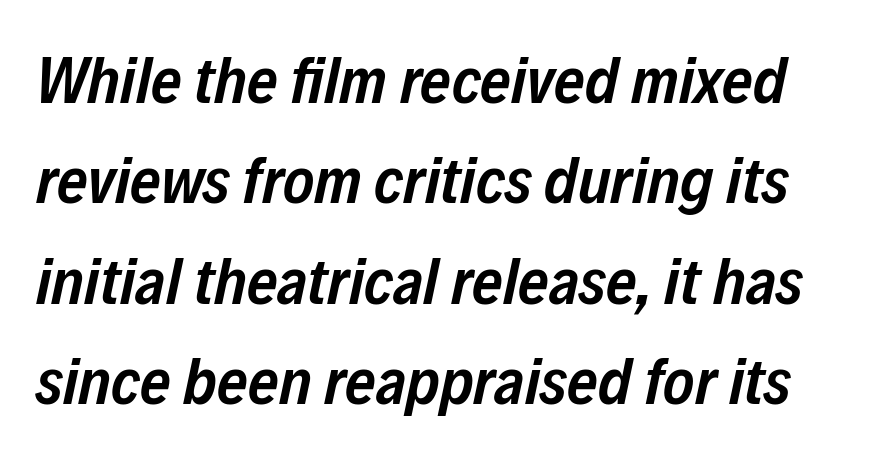
The image shows 66 px semibold, condensed type, italic (leaning right); set normal line spacing (1.52x), normal letter spacing, not underlined; low stroke contrast and a medium x-height.
